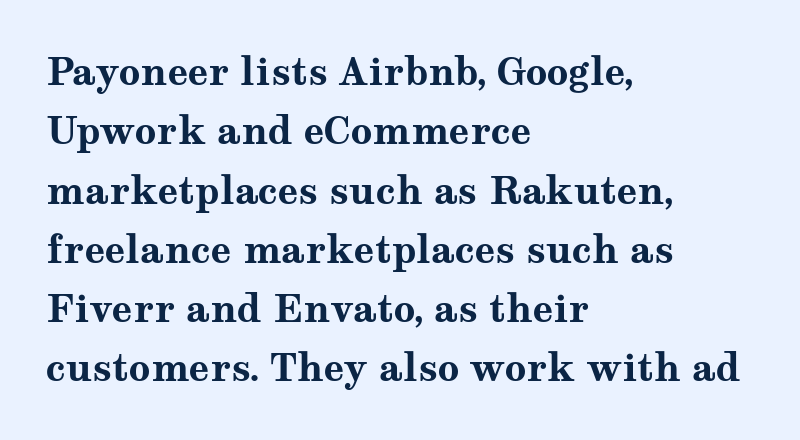
Interline gaps are of average width in this sample. No word sits above an underline. Think of a printed novel: that variable character pitch is what you see here. The tracking reads as untouched default to a designer's eye.
